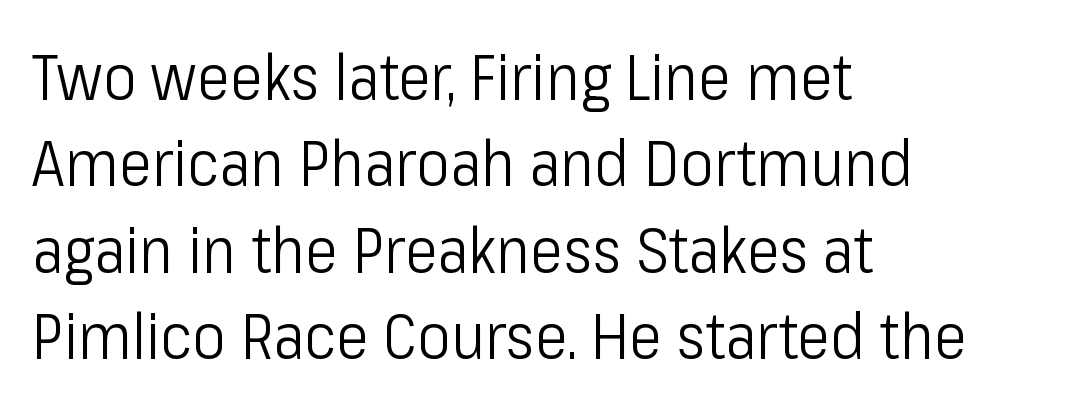
This sample has the flowing, uneven cadence of proportional lettering. Stems and bowls with no extra thickness — not bold. The specimen omits any rule beneath the text block's lines. Standard letterfit; no display-style spreading of the glyphs.
